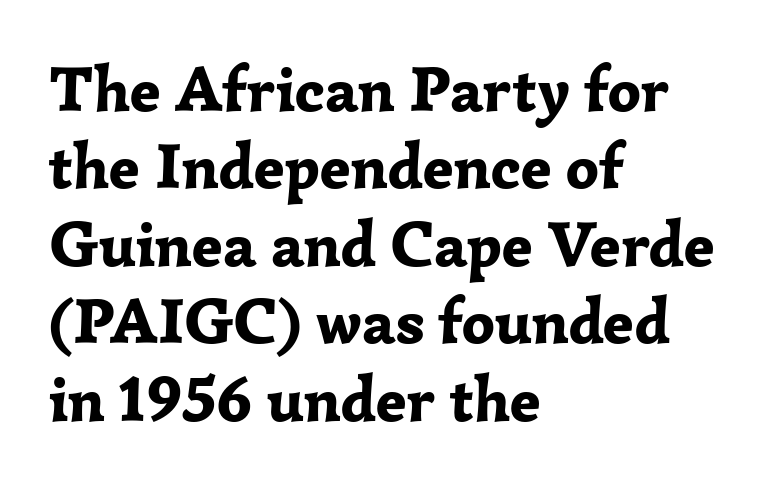
A typesetter would call this proportional, since set widths differ per character. Set as a true bold cut, around the 700 mark. A serif font was chosen for this passage. The specimen omits any rule beneath the text block's lines.
